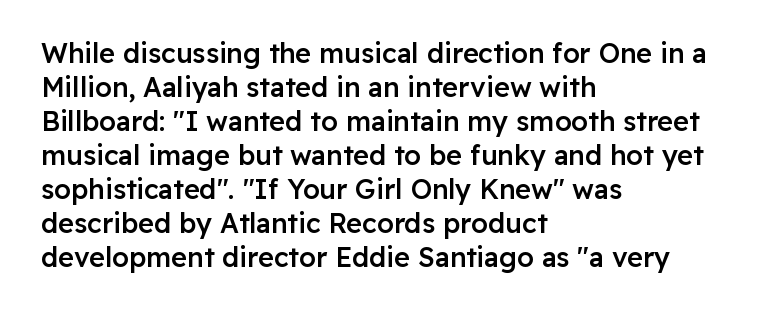
{"italic": "no", "bold": "semi", "underline": "no", "align": "left", "line_spacing": "normal", "line_spacing_ratio": 1.26, "letter_spacing": "normal", "letter_spacing_em": 0.0, "glyph_px": 27}
